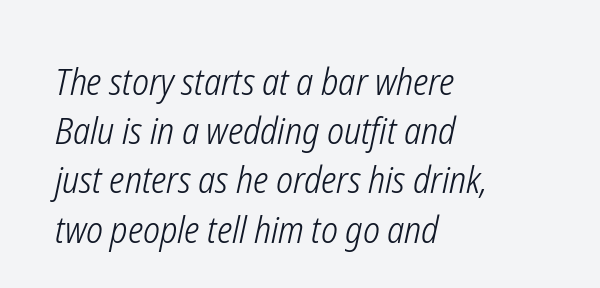
{"italic": "yes", "lean": "right", "slant_degrees": 12, "bold": "no", "weight": "light", "width": "condensed", "stroke_contrast": "low", "x_height": "medium", "monospaced": "no", "underline": "no", "align": "left", "line_spacing": "normal", "line_spacing_ratio": 1.33, "letter_spacing": "normal", "letter_spacing_em": 0.0, "glyph_px": 37}
